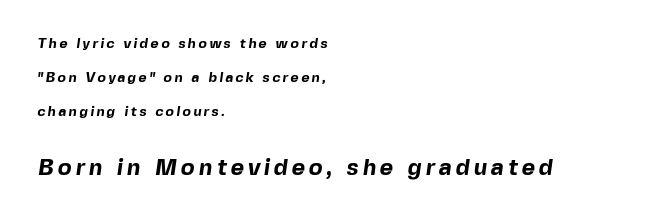
{"bold": "yes", "underline": "no", "align": "left", "line_spacing": "loose", "line_spacing_ratio": 2.43, "larger_block": "second", "size_ratio": 1.64, "glyph_px": 23}
